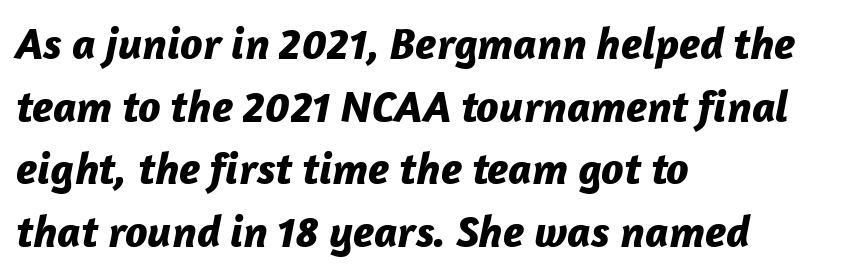
The image shows 45 px bold type, italic (leaning right); set left-aligned, normal line spacing (1.39x), normal letter spacing, not underlined; low stroke contrast and a medium x-height.
